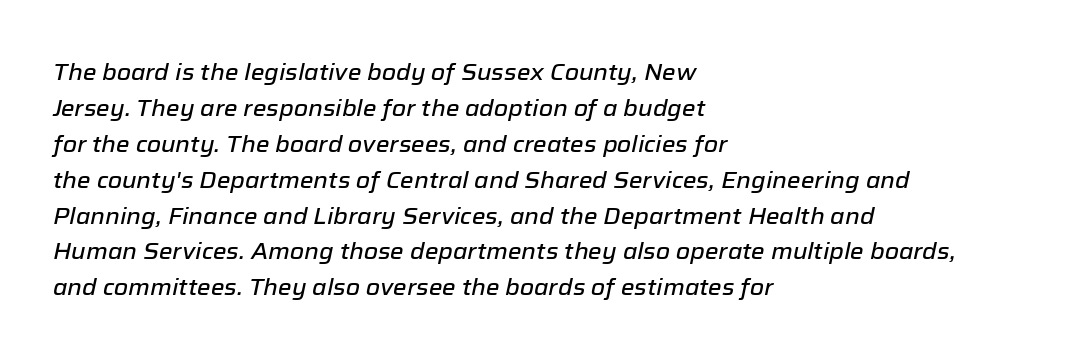
The lines are quadded left. The space beneath each line is pristine and unruled. Vertical spacing — default. Quick note: italic. Is the letter spacing exaggerated? No — it looks like the ordinary default.
